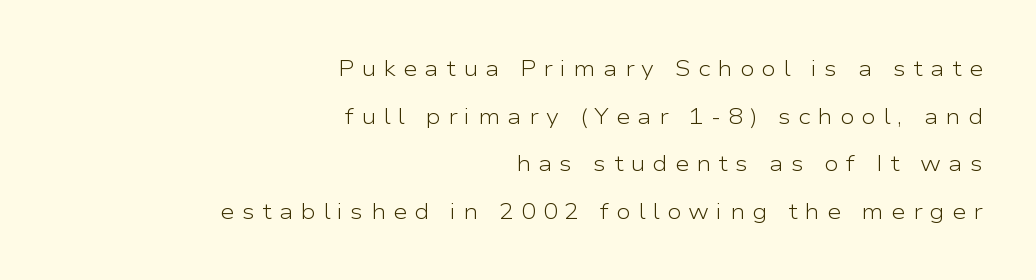
{"italic": "no", "bold": "no", "underline": "no", "align": "right", "line_spacing": "loose", "line_spacing_ratio": 2.16, "letter_spacing": "wide", "letter_spacing_em": 0.32, "glyph_px": 22}
